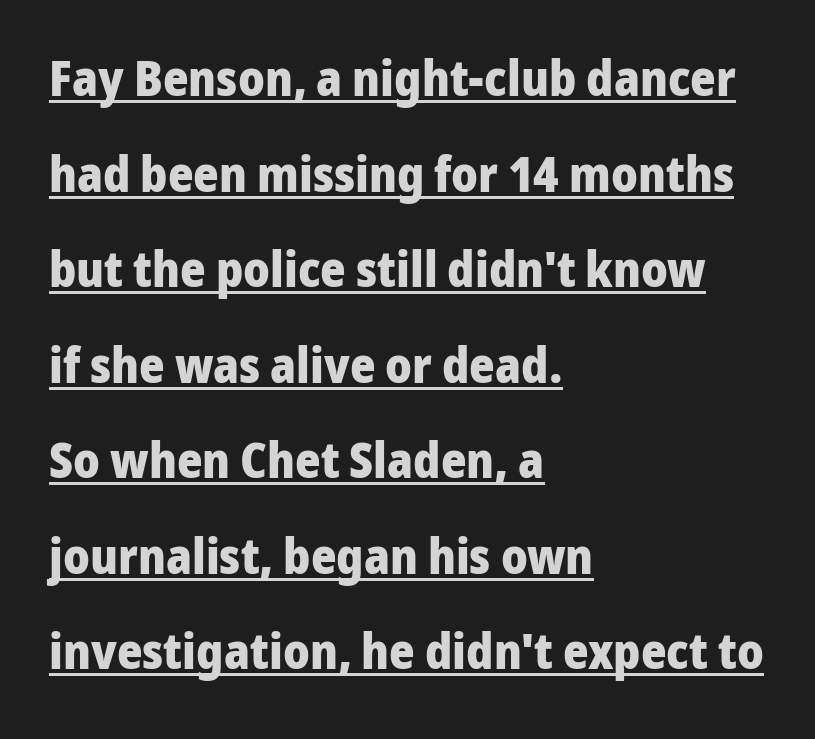
The image shows 49 px heavy sans-serif type, upright; set left-aligned, loose line spacing (1.95x), normal letter spacing, underlined; low stroke contrast and a medium x-height.
